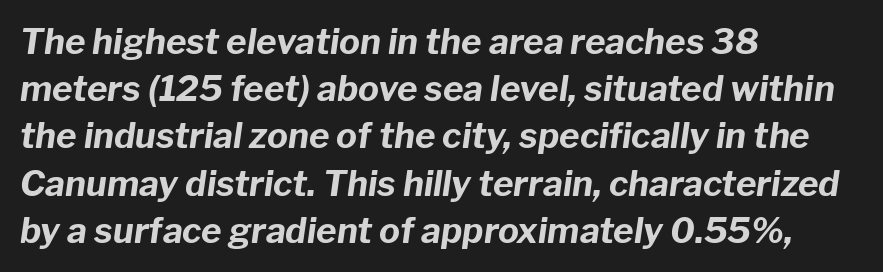
Descender tails drop into unmarked territory. Is there much room between lines? A standard amount, neither cramped nor airy. There is no visible air inserted between adjacent glyphs. Plenty of ink on the page — the face is bold. These lines stack with their left ends in a neat column.
